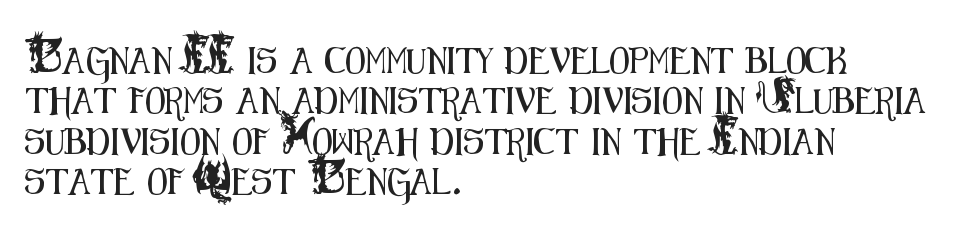
This rendering uses left alignment, leaving the right contour irregular. The vertical gap from one line to the next is medium. The space beneath each line is pristine and unruled. Does extra space separate the letters? No, they use regular spacing. Every character sits straight up, as roman type does.
